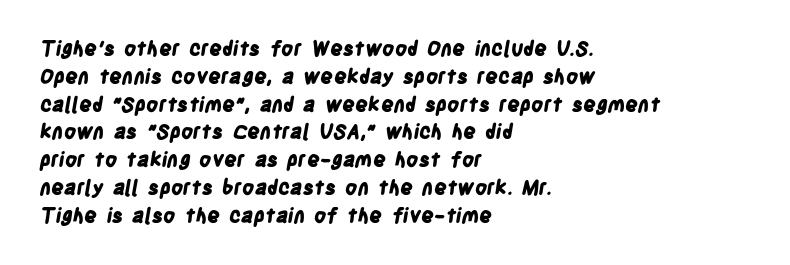
The image shows 20 px bold type; set left-aligned, normal line spacing (1.39x), normal letter spacing, not underlined.
